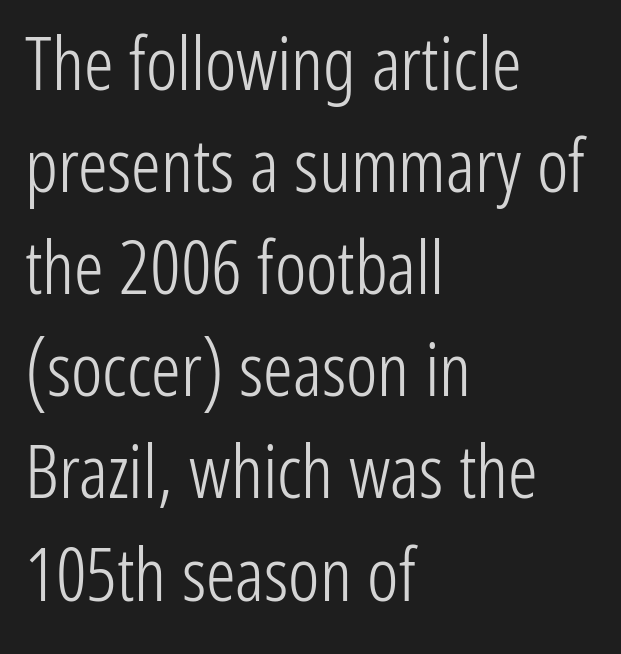
{"serif": "no", "italic": "no", "bold": "no", "weight": "light", "width": "condensed", "stroke_contrast": "low", "x_height": "medium", "monospaced": "no", "underline": "no", "align": "left", "line_spacing": "normal", "line_spacing_ratio": 1.38, "letter_spacing": "normal", "letter_spacing_em": 0.0, "glyph_px": 74}
